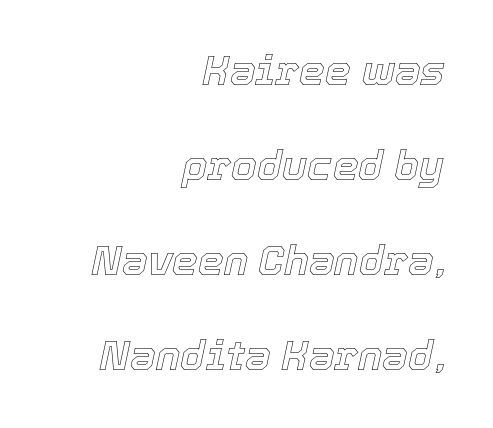
{"italic": "yes", "lean": "right", "slant_degrees": 12, "width": "normal", "x_height": "medium", "monospaced": "no", "underline": "no", "align": "right", "line_spacing": "loose", "line_spacing_ratio": 2.32, "letter_spacing": "normal", "letter_spacing_em": 0.0, "glyph_px": 41}
